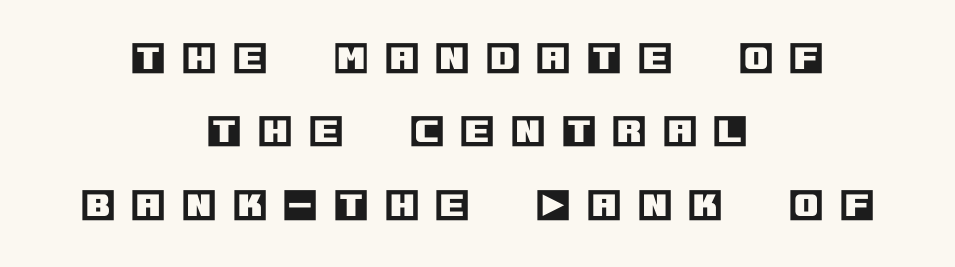
Honestly, there is no underline to notice here at all. Tall strokes in this sample are plumb rather than angled. The lines are quadded center. A typesetter would call this leading open, well beyond the default. The tracking jumps out immediately: characters are airy and widely separated.
